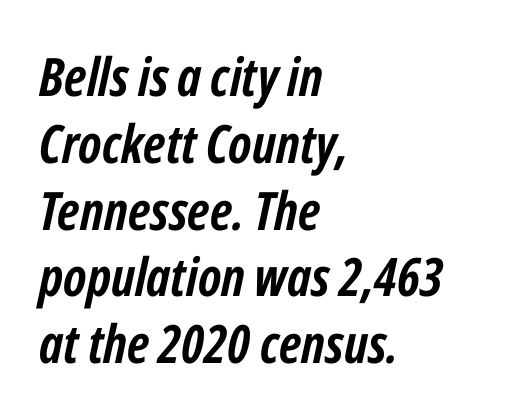
Q: Is the text bold? A: Yes.
Q: Is the text italic (slanted)? A: Yes, it leans right by about 12 degrees.
Q: Is the text underlined? A: No.
Q: How is the paragraph aligned? A: Left-aligned.
Q: Is the spacing between letters normal or unusually wide? A: Normal.
Q: Is the spacing between lines tight, normal or loose? A: Normal.
Q: Width (condensed, normal, or wide)? A: Condensed.
Q: Stroke contrast? A: Low.
Q: x-height? A: Medium.
Q: Monospaced? A: No.
